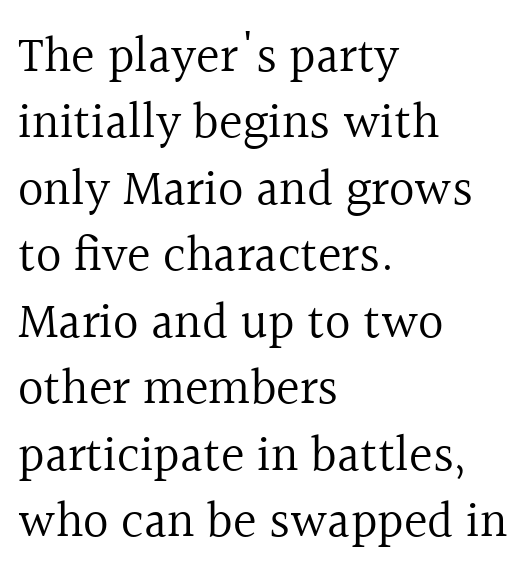
The image shows 50 px regular-weight serif type, upright; set left-aligned, normal line spacing (1.33x), normal letter spacing, not underlined; a medium x-height.
